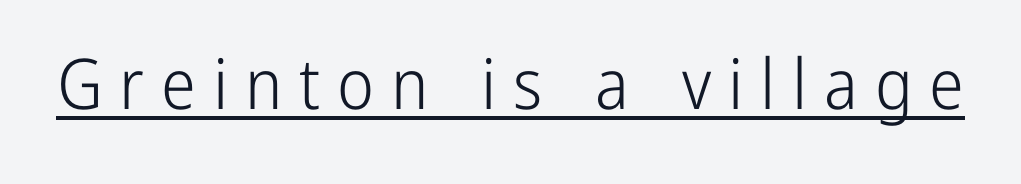
The image shows 70 px light, condensed sans-serif type, upright; set unusually wide letter spacing (+0.24 em), underlined; low stroke contrast and a medium x-height.
